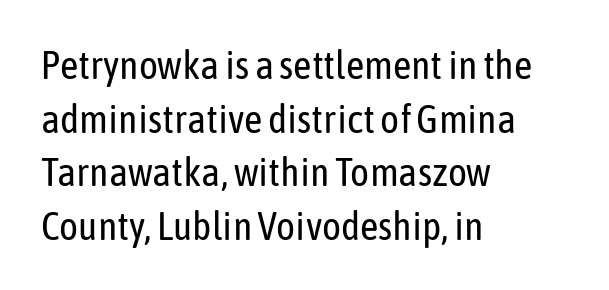
This block has exactly the height ordinary leading produces. Posture: upright roman. The designer went with a sans here, leaving each stem footless. These lines are rendered in a variable-pitch font. There is no visible air inserted between adjacent glyphs.
